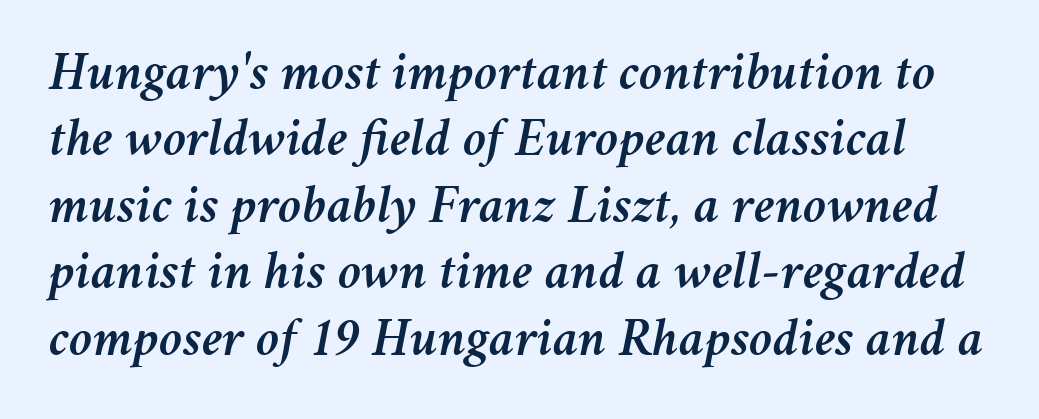
You could not count columns in this text — the font is proportionally spaced. The passage shown is not underscored anywhere. The face used here has a pronounced slope to its letters. Default kerning and tracking; the words read as compact shapes.
